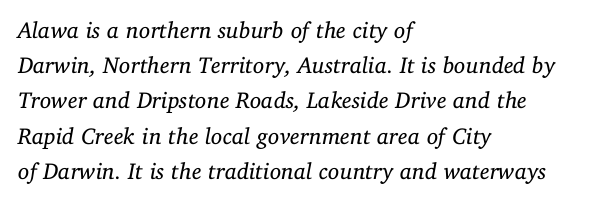
Q: Is the text bold? A: No.
Q: Is the text italic (slanted)? A: Yes, it leans right by about 11 degrees.
Q: Is the text underlined? A: No.
Q: How is the paragraph aligned? A: Left-aligned.
Q: Is the spacing between letters normal or unusually wide? A: Normal.
Q: Is the spacing between lines tight, normal or loose? A: Normal.
